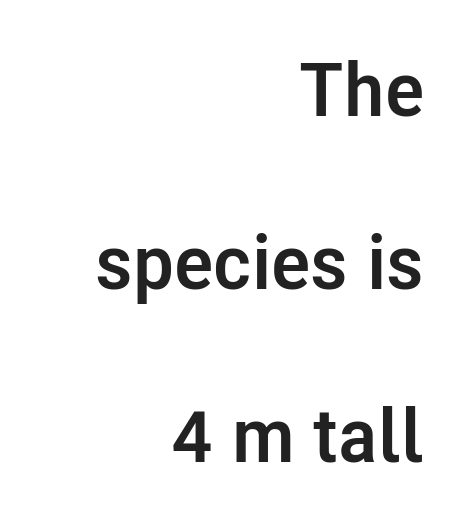
Q: Is the text bold? A: Yes.
Q: Is the text italic (slanted)? A: No, it is upright.
Q: Is the typeface a serif or a sans-serif typeface? A: Sans-serif.
Q: Is the text underlined? A: No.
Q: How is the paragraph aligned? A: Right-aligned.
Q: Is the spacing between letters normal or unusually wide? A: Normal.
Q: Is the spacing between lines tight, normal or loose? A: Loose.
Q: Width (condensed, normal, or wide)? A: Normal.
Q: Stroke contrast? A: Low.
Q: x-height? A: Medium.
Q: Monospaced? A: No.
